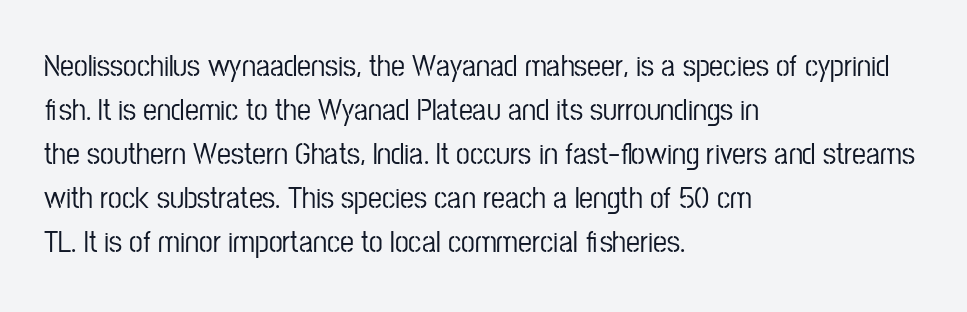
The rendering shows plain stroke endings on the letterforms — a sans-serif design. If you drew a line through each stem, it would be perfectly vertical. Here the designer chose a conventional face with non-uniform glyph widths. The lines sit at an ordinary, default distance from one another.
